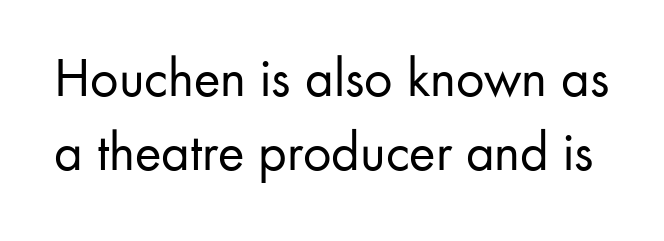
{"serif": "no", "italic": "no", "bold": "no", "weight": "regular", "width": "normal", "stroke_contrast": "low", "x_height": "small", "monospaced": "no", "underline": "no", "line_spacing": "normal", "line_spacing_ratio": 1.33, "letter_spacing": "normal", "letter_spacing_em": 0.0, "glyph_px": 56}
